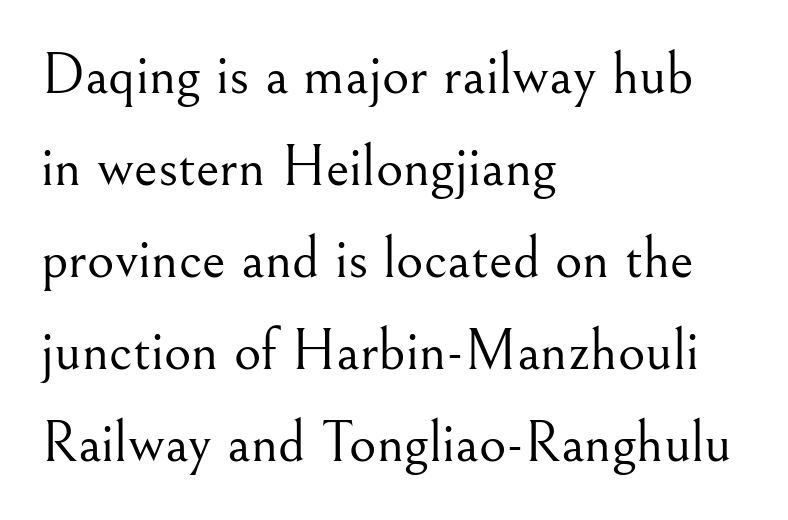
The image shows 59 px light serif type, upright; set left-aligned, normal line spacing (1.56x), normal letter spacing, not underlined; medium stroke contrast and a small x-height.
